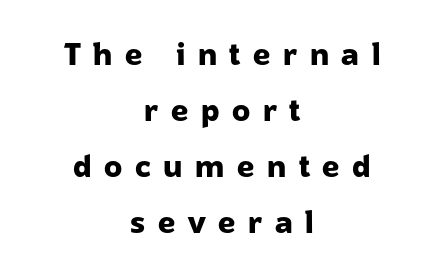
The image shows 30 px heavy sans-serif type, upright; set centered, line spacing 1.87x, unusually wide letter spacing (+0.42 em), not underlined; low stroke contrast and a medium x-height.
